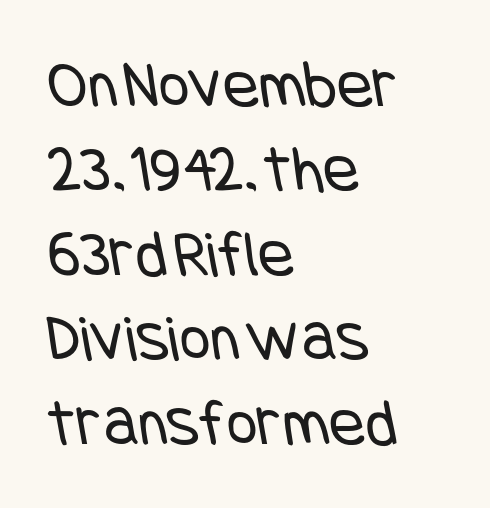
A classic flush-left, rag-right setting is used for this passage. The rendering keeps characters at their native spacing. A typesetter would label this face a sans. Regarding leading, the lines here are spaced in the standard way. No chunkiness to these letters — they're not bold. Anything drawn beneath the words? Only blank space.
